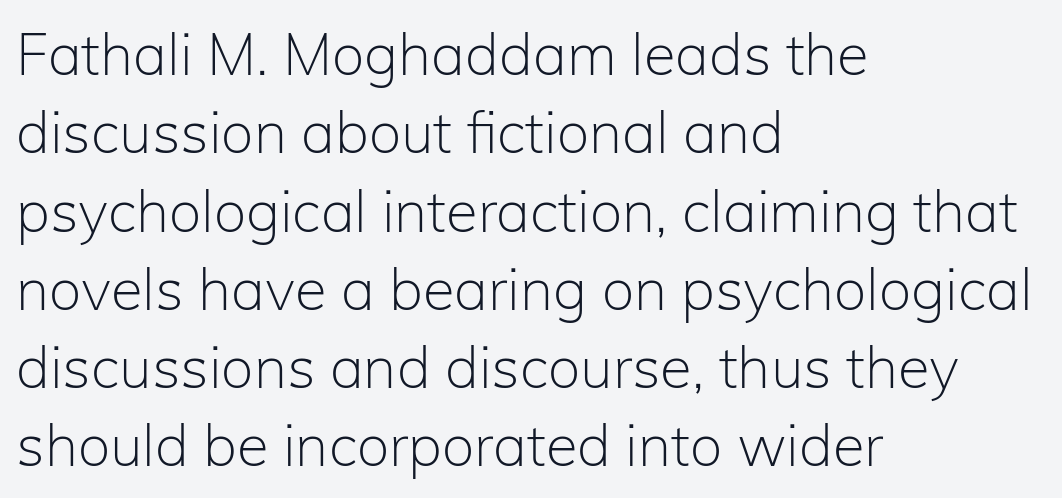
{"serif": "no", "italic": "no", "bold": "no", "weight": "light", "width": "normal", "stroke_contrast": "low", "x_height": "medium", "monospaced": "no", "underline": "no", "align": "left", "line_spacing": "normal", "line_spacing_ratio": 1.35, "letter_spacing": "normal", "letter_spacing_em": 0.0, "glyph_px": 58}
